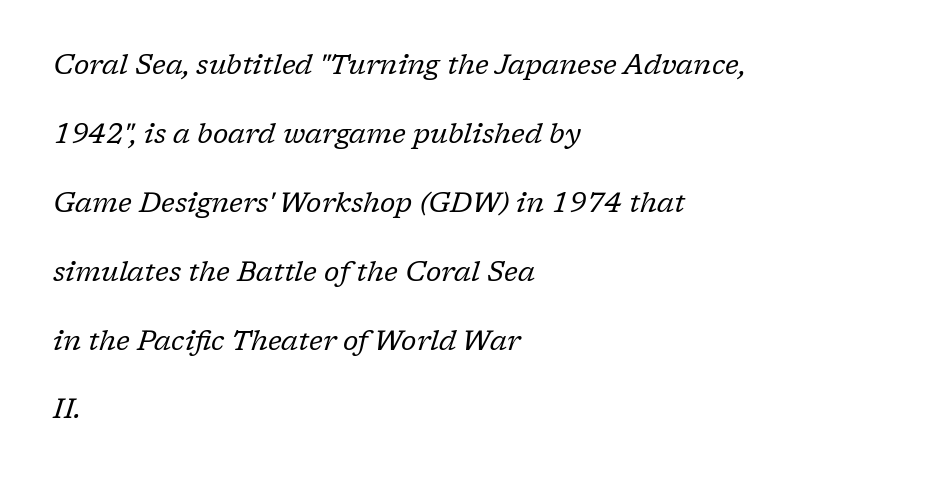
If you measured baseline to baseline, you'd find a long distance. When letters slant like this, we call the style italic. The glyphs are unaccompanied by any horizontal stroke below them. A student would call this left alignment; a typographer would say flush left, rag right. Letters have the restrained weight of plain body copy at most.
